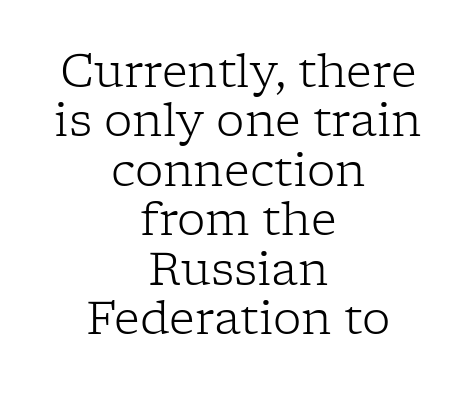
The image shows 45 px light serif type, upright; set centered, tight line spacing (1.1x), normal letter spacing, not underlined; low stroke contrast and a medium x-height.
